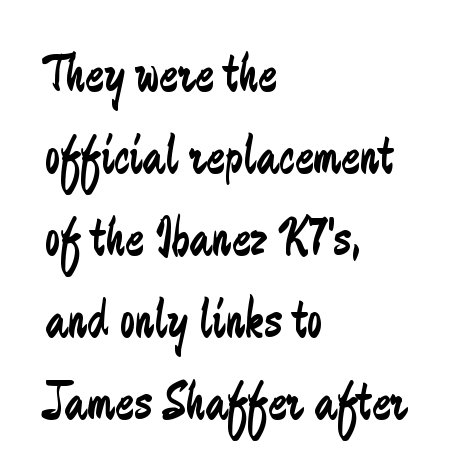
Q: Is the text bold? A: No.
Q: Is the text italic (slanted)? A: Yes.
Q: Is the typeface a serif or a sans-serif typeface? A: Sans-serif.
Q: Is the text underlined? A: No.
Q: How is the paragraph aligned? A: Left-aligned.
Q: Is the spacing between letters normal or unusually wide? A: Normal.
Q: Is the spacing between lines tight, normal or loose? A: Normal.
Q: Width (condensed, normal, or wide)? A: Condensed.
Q: Stroke contrast? A: Low.
Q: x-height? A: Medium.
Q: Monospaced? A: No.
